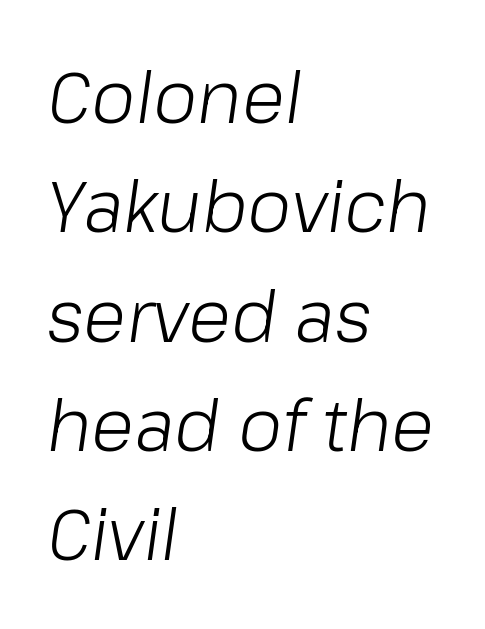
Q: Is the text bold? A: No.
Q: Is the text italic (slanted)? A: Yes, it leans right by about 8 degrees.
Q: Is the text underlined? A: No.
Q: How is the paragraph aligned? A: Left-aligned.
Q: Is the spacing between letters normal or unusually wide? A: Normal.
Q: Is the spacing between lines tight, normal or loose? A: Normal.
Q: Width (condensed, normal, or wide)? A: Normal.
Q: Stroke contrast? A: Low.
Q: x-height? A: Medium.
Q: Monospaced? A: No.
